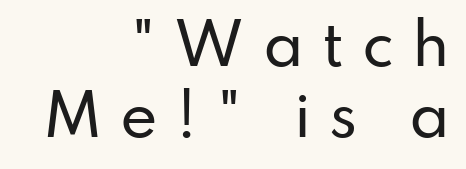
The image shows 57 px sans-serif type, upright; set right-aligned, normal line spacing (1.25x), unusually wide letter spacing (+0.32 em), not underlined; low stroke contrast and a small x-height.
